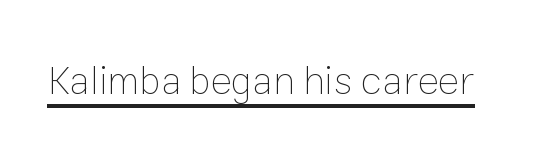
The image shows 40 px thin type, upright; set normal letter spacing, underlined; low stroke contrast and a medium x-height.
